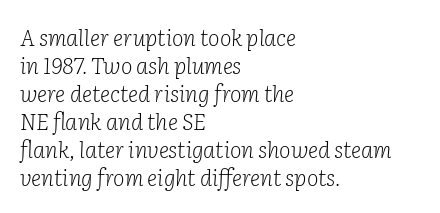
Q: Is the text bold? A: No.
Q: Is the text italic (slanted)? A: Yes, it leans right by about 2 degrees.
Q: Is the text underlined? A: No.
Q: How is the paragraph aligned? A: Left-aligned.
Q: Is the spacing between letters normal or unusually wide? A: Normal.
Q: Is the spacing between lines tight, normal or loose? A: Normal.
